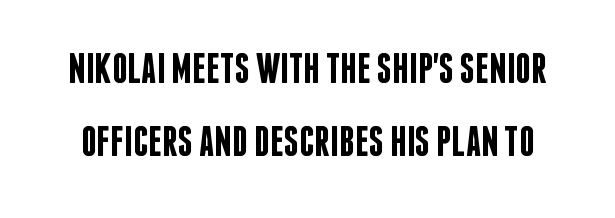
Q: Is the text bold? A: Semi-bold.
Q: Is the text italic (slanted)? A: No, it is upright.
Q: Is the typeface a serif or a sans-serif typeface? A: Sans-serif.
Q: Is the text underlined? A: No.
Q: Is the spacing between letters normal or unusually wide? A: Normal.
Q: Is the spacing between lines tight, normal or loose? A: Normal.
Q: Width (condensed, normal, or wide)? A: Condensed.
Q: Stroke contrast? A: Low.
Q: x-height? A: Large.
Q: Monospaced? A: No.
